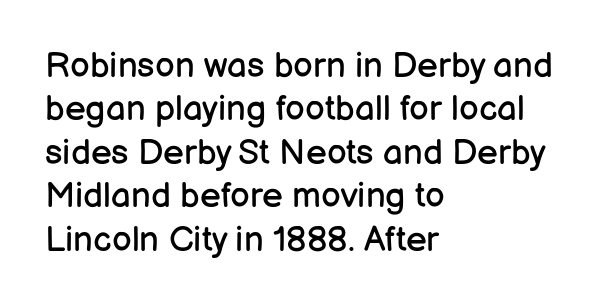
Q: Is the text bold? A: No.
Q: Is the text italic (slanted)? A: No, it is upright.
Q: Is the typeface a serif or a sans-serif typeface? A: Sans-serif.
Q: Is the text underlined? A: No.
Q: How is the paragraph aligned? A: Left-aligned.
Q: Is the spacing between letters normal or unusually wide? A: Normal.
Q: Width (condensed, normal, or wide)? A: Normal.
Q: Stroke contrast? A: Low.
Q: x-height? A: Medium.
Q: Monospaced? A: No.
